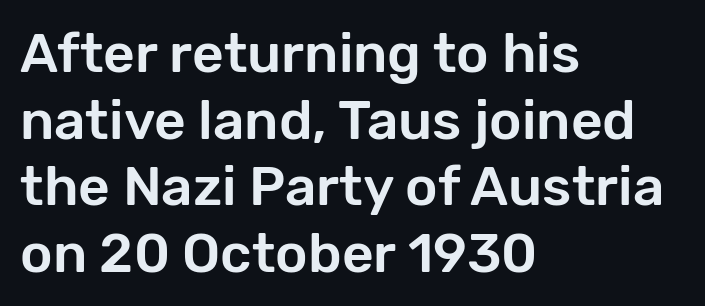
{"serif": "no", "italic": "no", "width": "normal", "stroke_contrast": "low", "x_height": "medium", "monospaced": "no", "underline": "no", "align": "left", "line_spacing_ratio": 1.21, "letter_spacing": "normal", "letter_spacing_em": 0.0, "glyph_px": 55}
